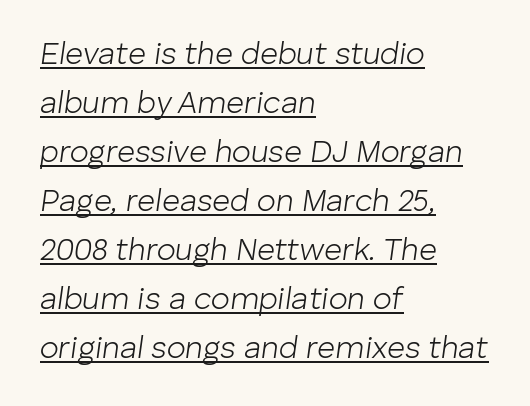
Q: Is the text bold? A: No.
Q: Is the text italic (slanted)? A: Yes, it leans right by about 8 degrees.
Q: Is the text underlined? A: Yes.
Q: How is the paragraph aligned? A: Left-aligned.
Q: Is the spacing between letters normal or unusually wide? A: Normal.
Q: Is the spacing between lines tight, normal or loose? A: Normal.
Q: Width (condensed, normal, or wide)? A: Normal.
Q: Stroke contrast? A: Low.
Q: x-height? A: Medium.
Q: Monospaced? A: No.
